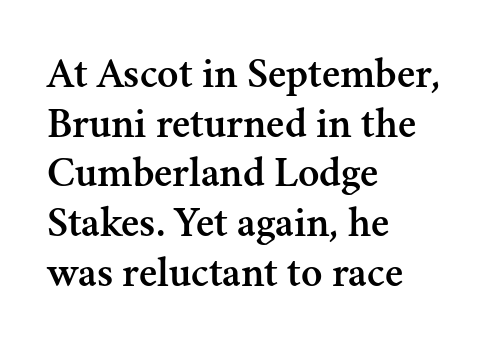
The rendering uses natural spacing where letterforms have individual widths. In CSS terms this would be text-align: left. Interline gaps are noticeably narrow in this sample. The letterforms sit shoulder to shoulder at normal distance. Check under the words: just untouched page.
